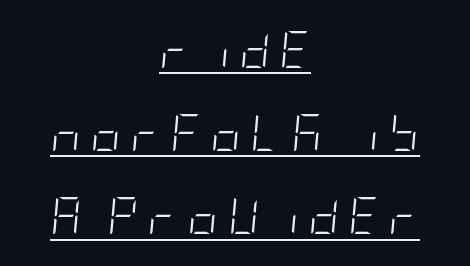
There's an unmistakable incline to the writing here. Reading down the block, each line starts at a different indent, mirrored at its end. Ink coverage per letter is moderate at most. A typesetter would call this heavily tracked-out type.
